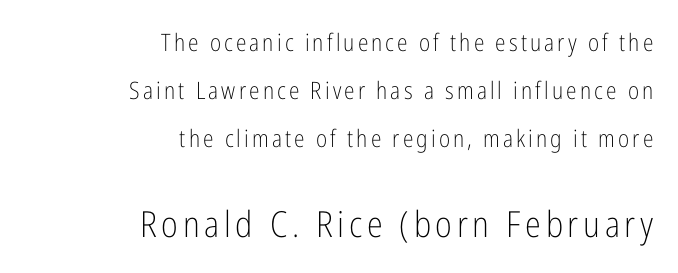
Q: Is the text bold? A: No.
Q: Is the text italic (slanted)? A: No, it is upright.
Q: Is the typeface a serif or a sans-serif typeface? A: Sans-serif.
Q: Is the text underlined? A: No.
Q: How is the paragraph aligned? A: Right-aligned.
Q: Is the spacing between lines tight, normal or loose? A: Loose.
Q: Which block of text is set in a larger size, the first (top) or the second (bottom)? A: The second (bottom) one.
Q: Width (condensed, normal, or wide)? A: Condensed.
Q: Stroke contrast? A: Low.
Q: x-height? A: Medium.
Q: Monospaced? A: No.
